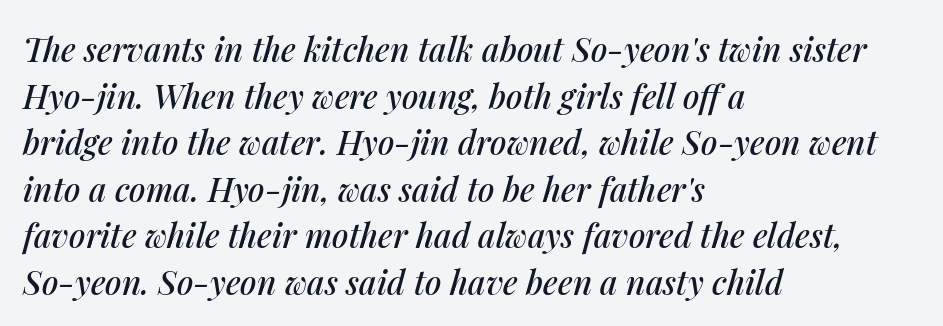
Unmarked baselines from the first word to the last. The line-height multiplier appears to be the usual default. Looks like regular typesetting: each glyph gets only the width it needs. All the whitespace from short lines collects on the right. The tracking reads as untouched default to a designer's eye. If you drew a line through each stem, it would be angled.
